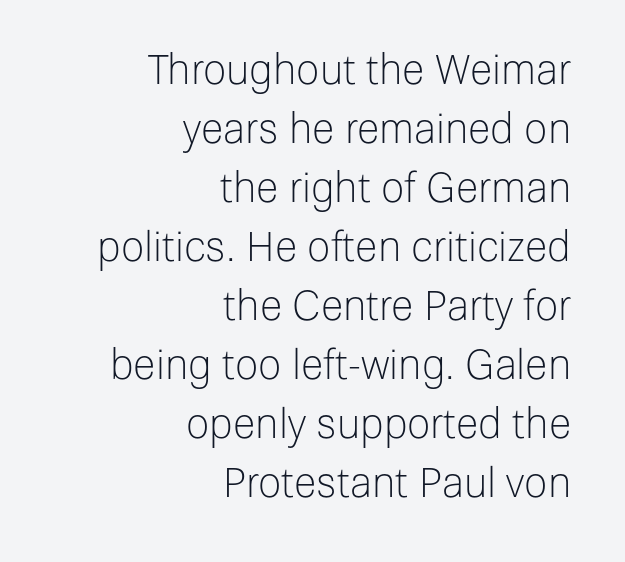
The type sits square on the baseline with zero lean. The passage shown has conventional tracking throughout. Heaviness? Minimal to ordinary, like unemphasized prose. Bare-footed words on every line.
